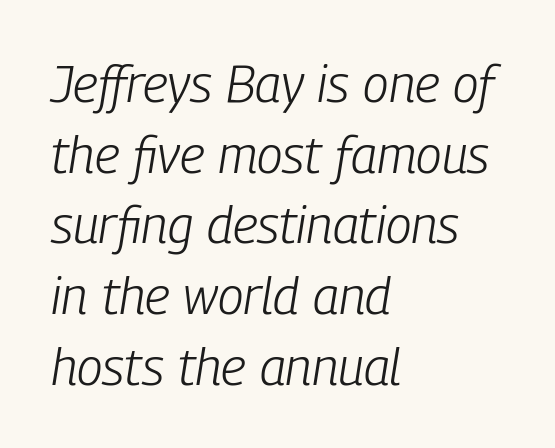
The passage shown leans; its letterforms are oblique. How are the letters spaced? Ordinarily, with no added tracking. Heaviness? Minimal to ordinary, like unemphasized prose. Line starts are locked; line ends wander.
